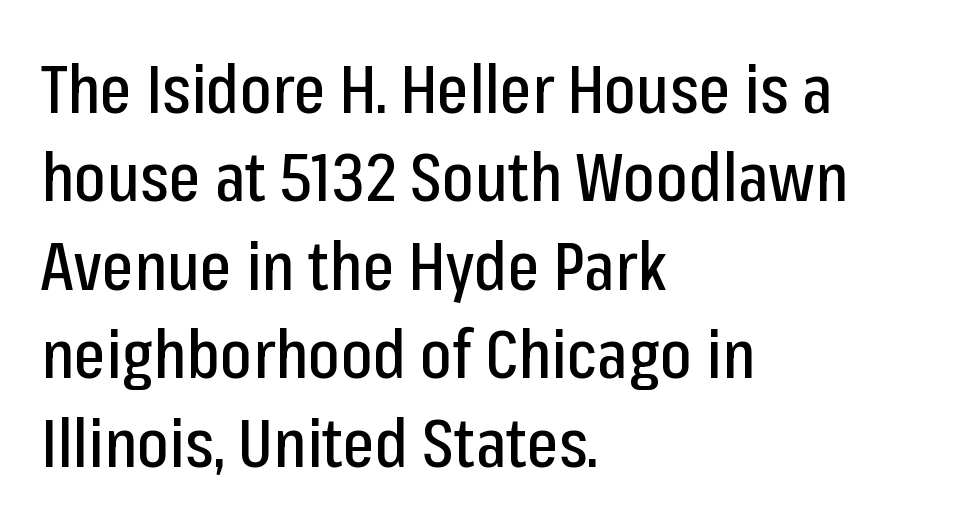
{"serif": "no", "italic": "no", "width": "condensed", "stroke_contrast": "low", "x_height": "medium", "monospaced": "no", "underline": "no", "align": "left", "line_spacing": "normal", "line_spacing_ratio": 1.32, "letter_spacing": "normal", "letter_spacing_em": 0.0, "glyph_px": 67}
